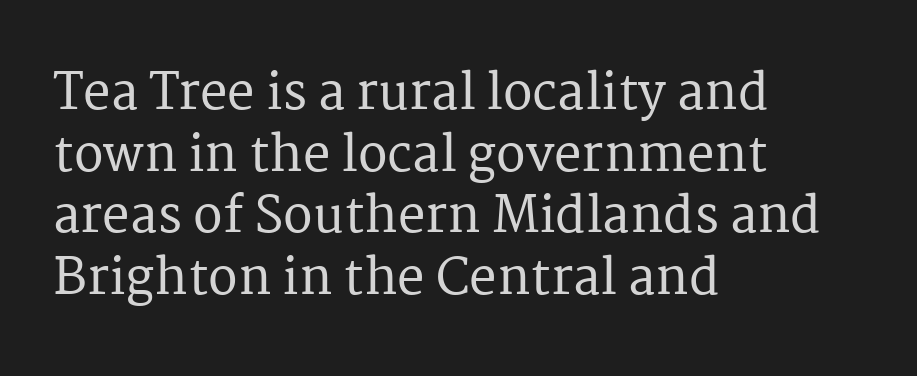
The image shows 49 px serif type, upright; set left-aligned, normal line spacing (1.26x), normal letter spacing, not underlined; medium stroke contrast and a medium x-height.
